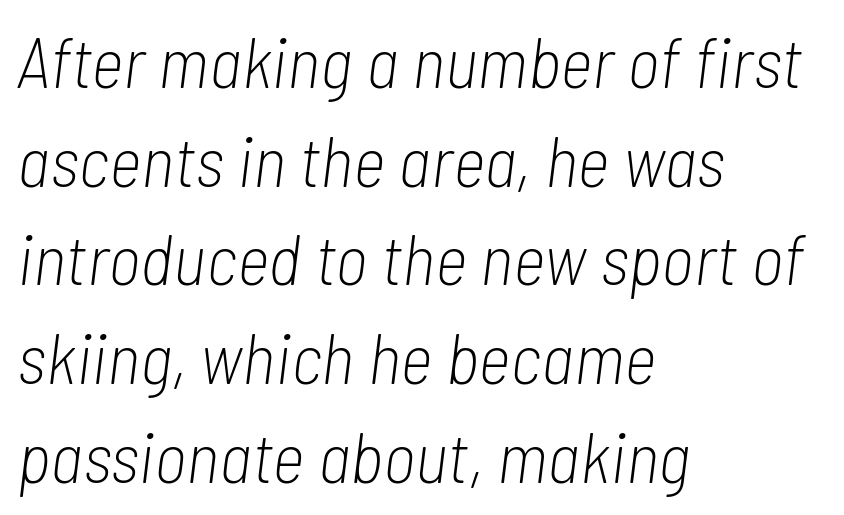
{"italic": "yes", "lean": "right", "slant_degrees": 7, "bold": "no", "weight": "light", "width": "condensed", "stroke_contrast": "low", "x_height": "medium", "monospaced": "no", "underline": "no", "align": "left", "line_spacing": "normal", "line_spacing_ratio": 1.39, "letter_spacing": "normal", "letter_spacing_em": 0.0, "glyph_px": 71}
